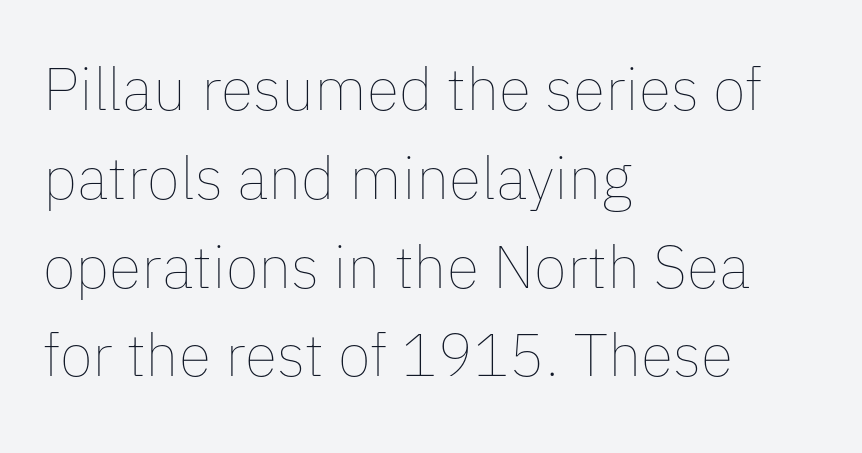
{"italic": "no", "bold": "no", "weight": "thin", "width": "normal", "stroke_contrast": "low", "x_height": "medium", "monospaced": "no", "underline": "no", "align": "left", "line_spacing": "normal", "line_spacing_ratio": 1.48, "letter_spacing": "normal", "letter_spacing_em": 0.0, "glyph_px": 60}
